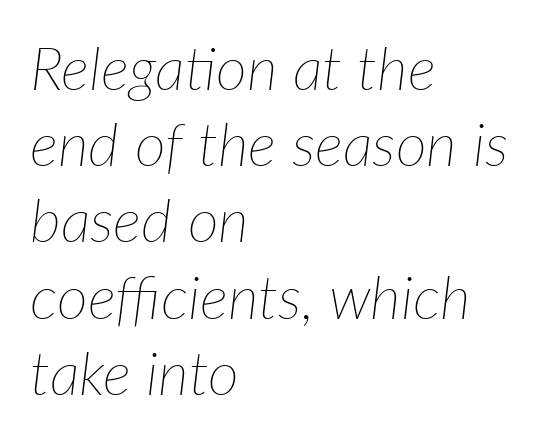
Horizontally, the lines are justified to the leading edge only. The words here are not underlined. How would I describe the line gaps? Plain and ordinary. Nothing heavy about these letters — not bold at all.
